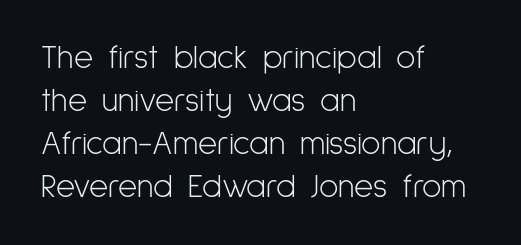
Q: Is the text bold? A: No.
Q: Is the text italic (slanted)? A: No, it is upright.
Q: Is the typeface a serif or a sans-serif typeface? A: Sans-serif.
Q: Is the text underlined? A: No.
Q: How is the paragraph aligned? A: Left-aligned.
Q: Is the spacing between letters normal or unusually wide? A: Normal.
Q: Is the spacing between lines tight, normal or loose? A: Normal.
Q: Width (condensed, normal, or wide)? A: Condensed.
Q: Stroke contrast? A: Low.
Q: x-height? A: Medium.
Q: Monospaced? A: No.
